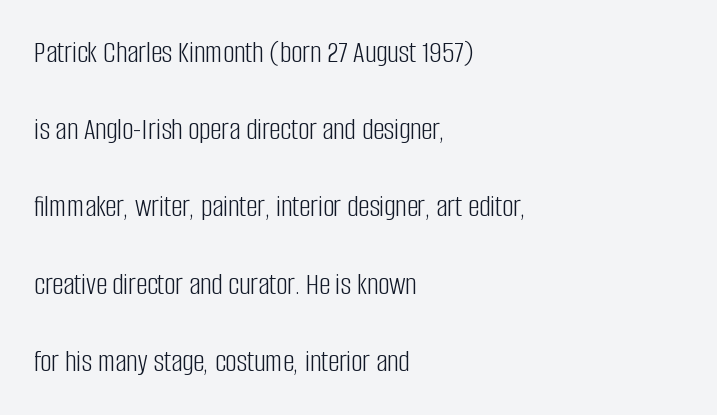
Q: Is the text bold? A: No.
Q: Is the text italic (slanted)? A: No, it is upright.
Q: Is the typeface a serif or a sans-serif typeface? A: Sans-serif.
Q: Is the text underlined? A: No.
Q: How is the paragraph aligned? A: Left-aligned.
Q: Is the spacing between letters normal or unusually wide? A: Normal.
Q: Is the spacing between lines tight, normal or loose? A: Loose.
Q: Width (condensed, normal, or wide)? A: Condensed.
Q: Stroke contrast? A: Low.
Q: x-height? A: Large.
Q: Monospaced? A: No.
